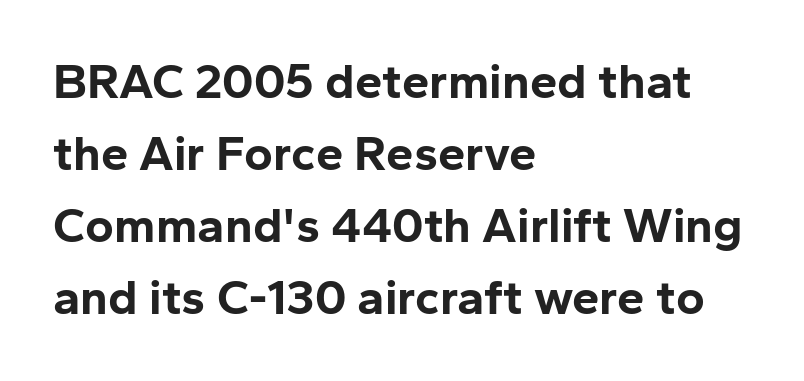
The image shows 49 px bold sans-serif type, upright; set left-aligned, normal line spacing (1.47x), normal letter spacing, not underlined; low stroke contrast and a medium x-height.
